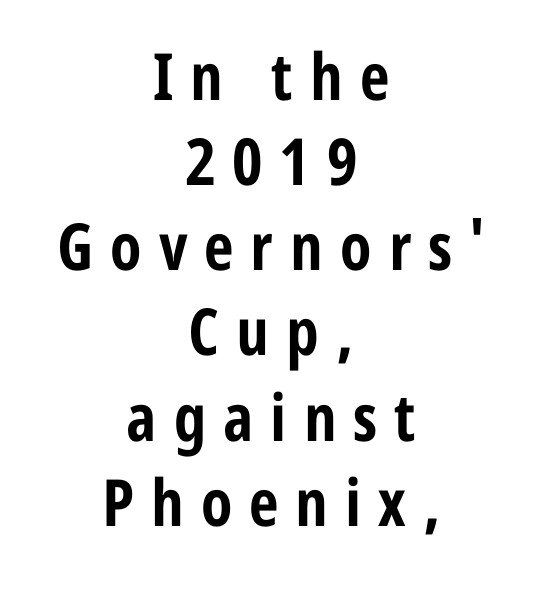
Q: Is the text bold? A: Yes.
Q: Is the text italic (slanted)? A: No, it is upright.
Q: Is the typeface a serif or a sans-serif typeface? A: Sans-serif.
Q: Is the text underlined? A: No.
Q: How is the paragraph aligned? A: Centered.
Q: Is the spacing between letters normal or unusually wide? A: Unusually wide.
Q: Is the spacing between lines tight, normal or loose? A: Normal.
Q: Width (condensed, normal, or wide)? A: Condensed.
Q: Stroke contrast? A: Low.
Q: x-height? A: Medium.
Q: Monospaced? A: No.
